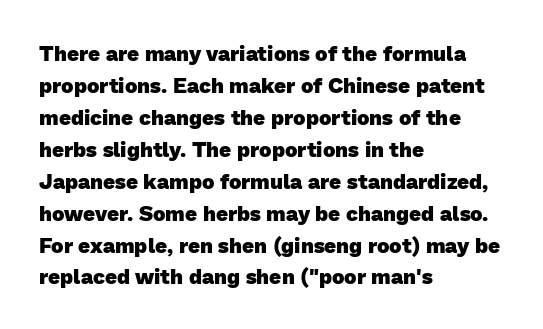
Every row of glyphs begins at an identical x-position on the left. Tracking here is standard; glyphs follow each other at the usual distance. Only glyphs here, with clear space below each row. Summary of vertical rhythm: regular, with standard interline spacing.
